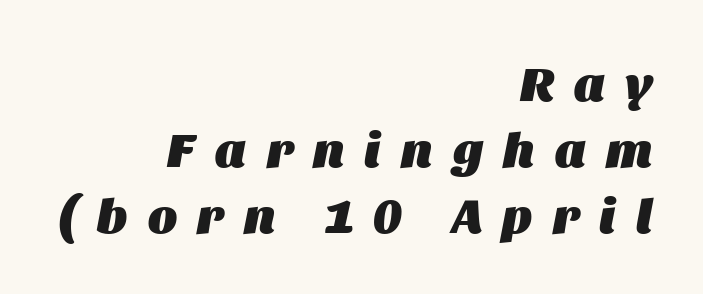
What weight is shown? A full bold with thick strokes. This rendering uses right alignment, leaving the left contour irregular. These lines are rendered in a variable-pitch font. Does the leading feel generous? No, just average. Glyph-to-glyph distance is far greater than everyday printed text.
